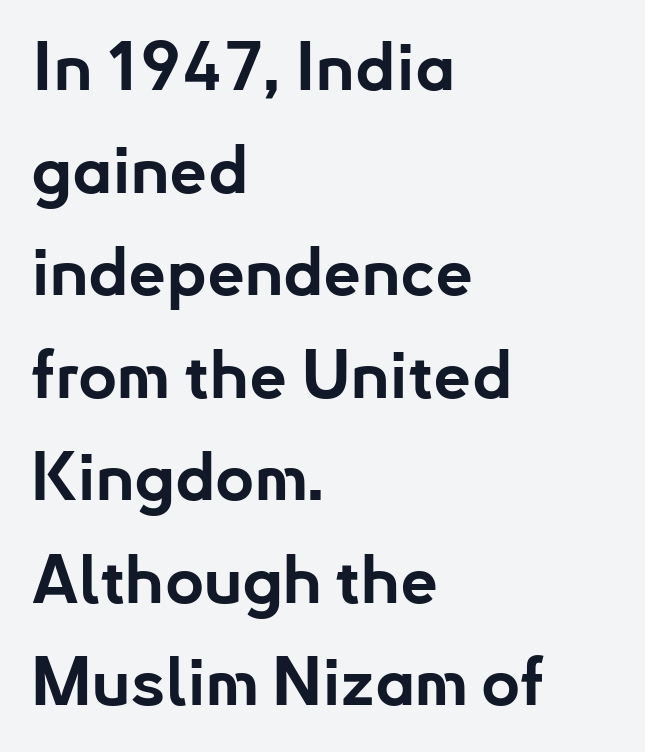
{"serif": "no", "italic": "no", "bold": "yes", "weight": "bold", "width": "normal", "stroke_contrast": "low", "x_height": "small", "monospaced": "no", "underline": "no", "align": "left", "line_spacing": "normal", "line_spacing_ratio": 1.53, "letter_spacing": "normal", "letter_spacing_em": 0.0, "glyph_px": 67}
